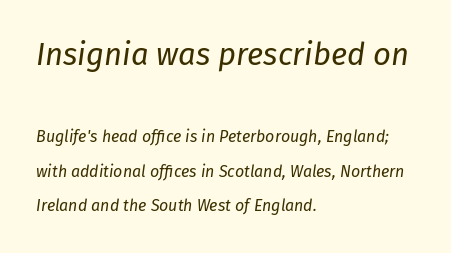
The image shows 31 px regular-weight type, italic (leaning right); set left-aligned, loose line spacing (2.15x), normal letter spacing, not underlined; the first (top) block is 1.94x larger; low stroke contrast and a medium x-height.
